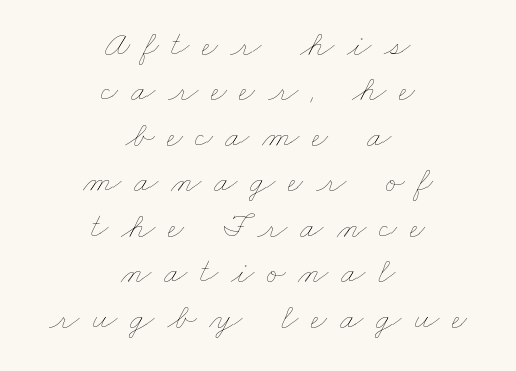
{"bold": "no", "weight": "thin", "width": "wide", "stroke_contrast": "low", "x_height": "small", "monospaced": "no", "underline": "no", "align": "center", "line_spacing": "normal", "line_spacing_ratio": 1.3, "letter_spacing": "wide", "letter_spacing_em": 0.36, "glyph_px": 35}
